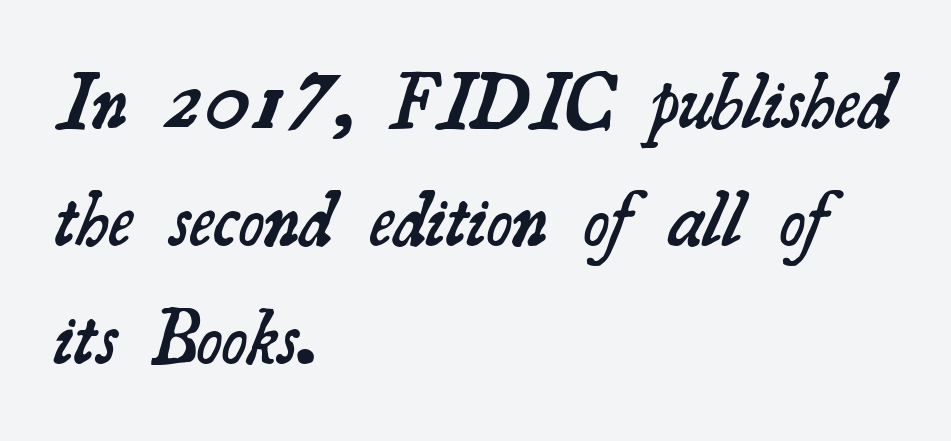
Does the weight exceed regular? Yes, but only to semibold. Is this a fixed-width face? No — the glyphs have proportional, varying widths. Students, note that the glyphs here touch the page at normal intervals. Compared with a centered layout, this one pins lines to the left instead. Type without underlining. This rendering employs a face with finishing strokes, i.e., a serif.
